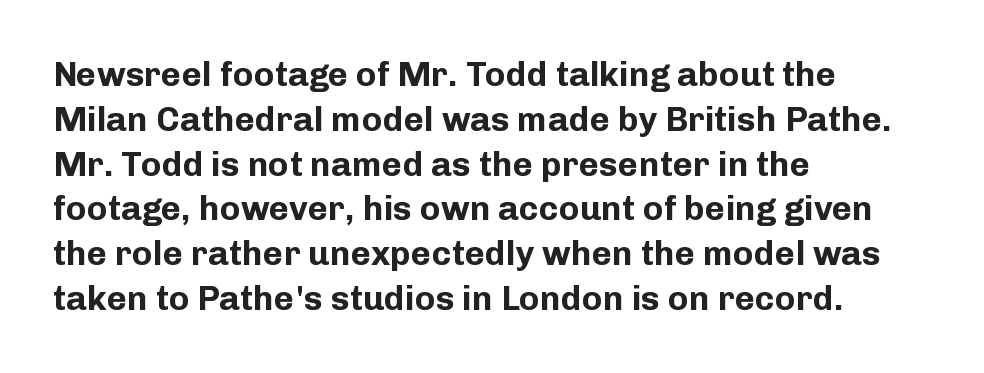
Caption: standard tracking, unaltered. Leading matches the norm, producing a regular column. Examine the stroke ends and you'll find no serifs. Notice how the passage keeps a crisp vertical edge on the left only. The glyphs are unaccompanied by any horizontal stroke below them. Notice how the stems are strictly vertical — no italics here.
